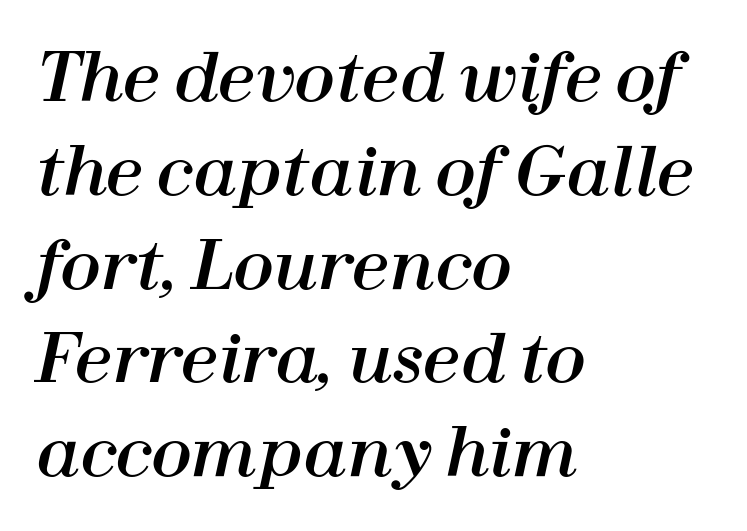
The image shows 67 px text type, italic (leaning right); set left-aligned, normal line spacing (1.4x), normal letter spacing, not underlined; high stroke contrast and a medium x-height.
